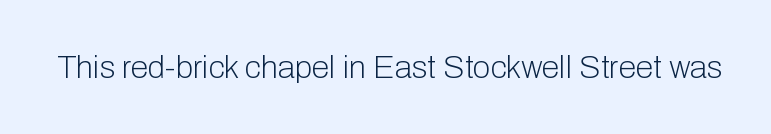
The image shows 32 px light sans-serif type, upright; set normal letter spacing, not underlined; low stroke contrast and a medium x-height.
